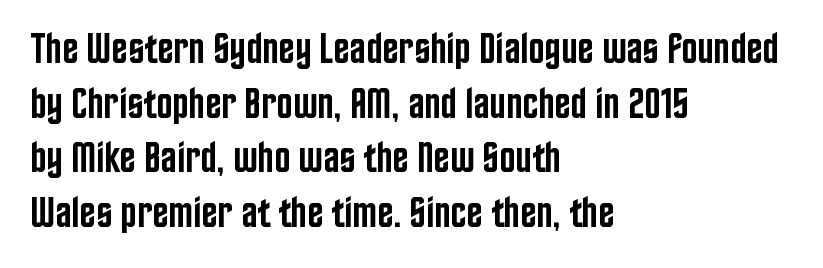
Q: Is the text bold? A: Semi-bold.
Q: Is the text italic (slanted)? A: No, it is upright.
Q: Is the typeface a serif or a sans-serif typeface? A: Sans-serif.
Q: Is the text underlined? A: No.
Q: How is the paragraph aligned? A: Left-aligned.
Q: Is the spacing between letters normal or unusually wide? A: Normal.
Q: Is the spacing between lines tight, normal or loose? A: Normal.
Q: Width (condensed, normal, or wide)? A: Condensed.
Q: Stroke contrast? A: Low.
Q: x-height? A: Large.
Q: Monospaced? A: No.
